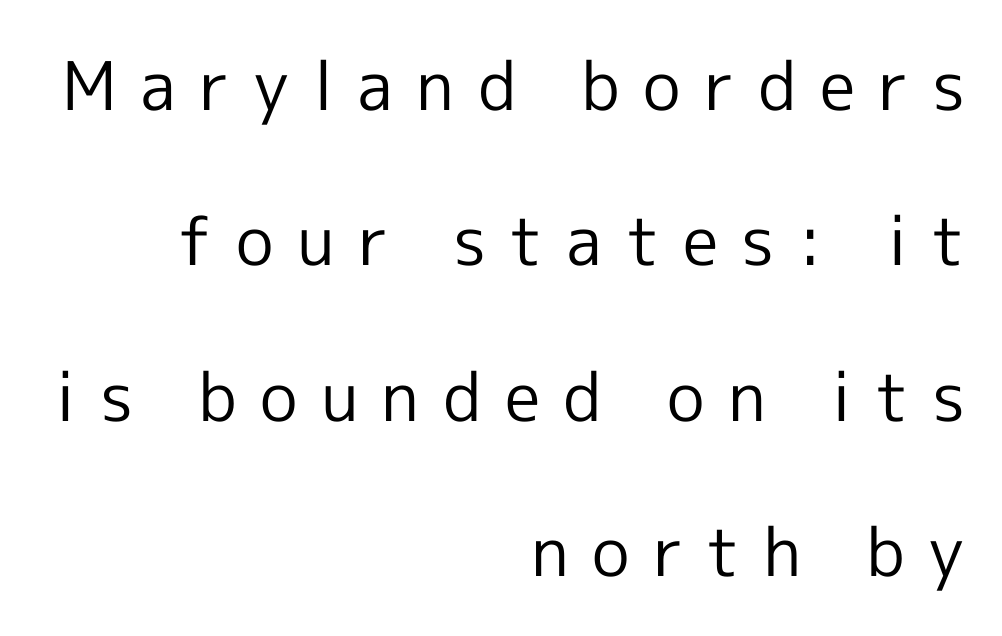
The image shows 67 px regular-weight sans-serif type, upright; set right-aligned, loose line spacing (2.32x), unusually wide letter spacing (+0.35 em), not underlined; a medium x-height.
